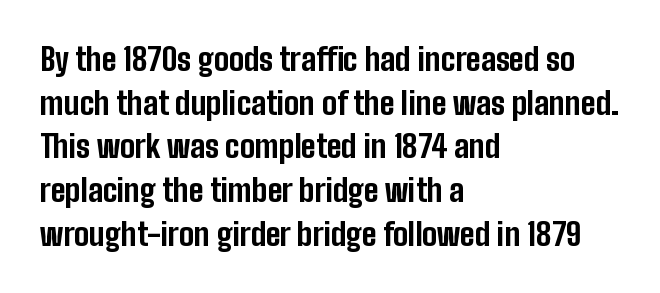
The image shows 31 px bold, condensed sans-serif type, upright; set left-aligned, normal line spacing (1.41x), normal letter spacing, not underlined; low stroke contrast and a medium x-height.
